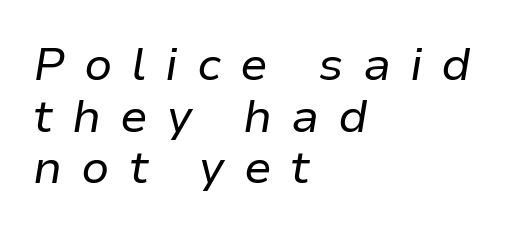
Left-aligned paragraph, ragged on the right. The font's italic variant was chosen for this text. Character widths vary here, with narrow letters taking less room than wide ones. Each new line begins almost immediately beneath the previous one. A quiet, ordinary-to-light weight characterises the typeface. Compared with typical body copy, the letter spacing here is much looser.
